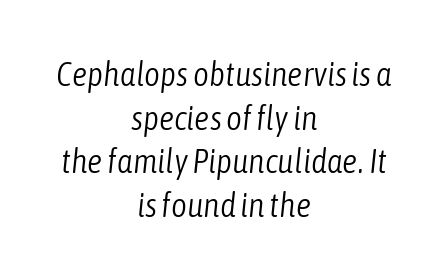
{"italic": "yes", "lean": "right", "slant_degrees": 6, "bold": "no", "weight": "light", "width": "condensed", "stroke_contrast": "low", "x_height": "medium", "monospaced": "no", "underline": "no", "align": "center", "line_spacing": "normal", "line_spacing_ratio": 1.28, "letter_spacing": "normal", "letter_spacing_em": 0.0, "glyph_px": 34}
